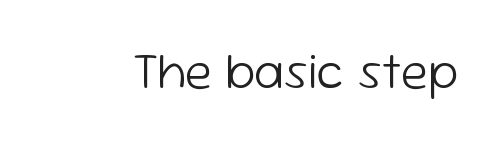
Q: Is the text bold? A: No.
Q: Is the text italic (slanted)? A: No, it is upright.
Q: Is the typeface a serif or a sans-serif typeface? A: Sans-serif.
Q: Is the text underlined? A: No.
Q: Is the spacing between letters normal or unusually wide? A: Normal.
Q: Width (condensed, normal, or wide)? A: Normal.
Q: Stroke contrast? A: Low.
Q: x-height? A: Medium.
Q: Monospaced? A: No.
